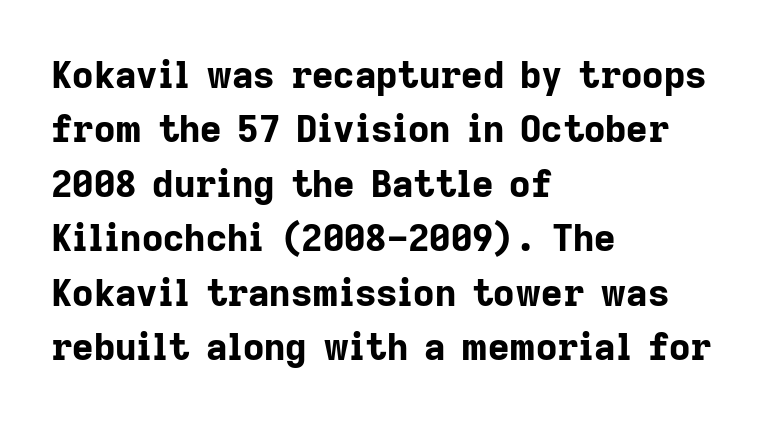
The image shows 37 px bold sans-serif type, upright; set left-aligned, normal line spacing (1.47x), normal letter spacing, not underlined; low stroke contrast and a medium x-height.
